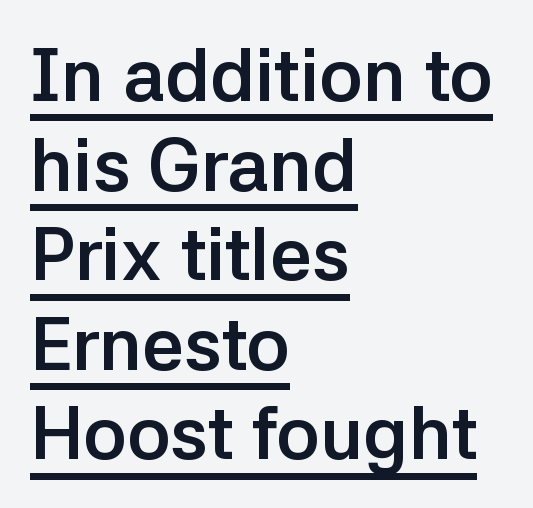
The image shows 74 px semibold sans-serif type, upright; set left-aligned, line spacing 1.21x, normal letter spacing, underlined; low stroke contrast and a medium x-height.
